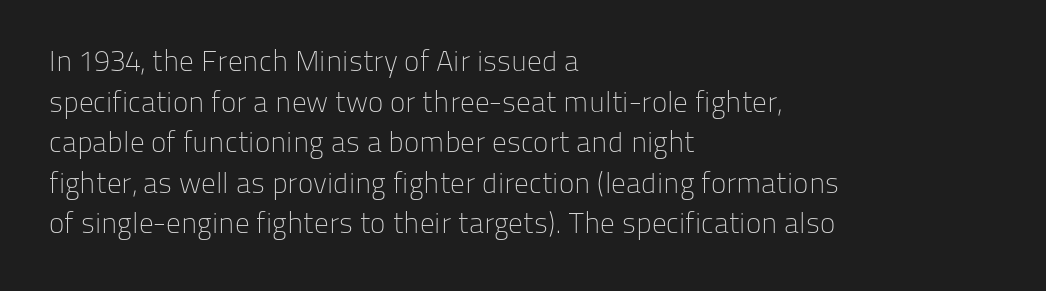
{"serif": "no", "italic": "no", "bold": "no", "weight": "light", "width": "normal", "stroke_contrast": "low", "x_height": "medium", "monospaced": "no", "underline": "no", "align": "left", "line_spacing": "normal", "line_spacing_ratio": 1.4, "letter_spacing": "normal", "letter_spacing_em": 0.0, "glyph_px": 29}
